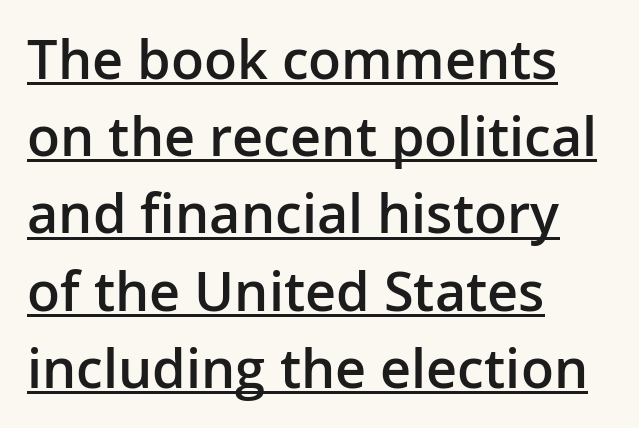
{"serif": "no", "italic": "no", "bold": "semi", "weight": "semibold", "width": "normal", "stroke_contrast": "low", "x_height": "medium", "monospaced": "no", "underline": "yes", "align": "left", "line_spacing": "normal", "line_spacing_ratio": 1.43, "letter_spacing": "normal", "letter_spacing_em": 0.0, "glyph_px": 54}
